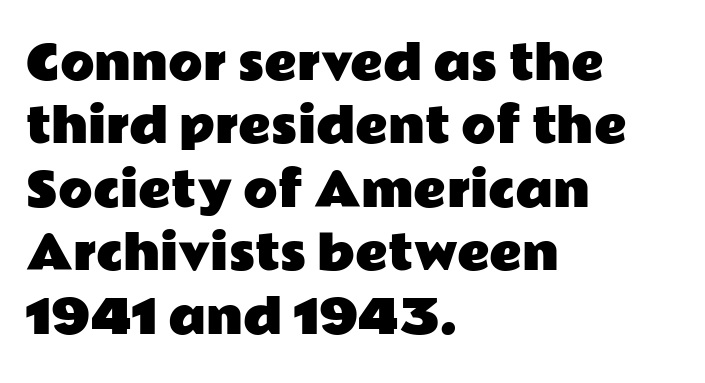
{"serif": "no", "italic": "no", "width": "wide", "stroke_contrast": "low", "x_height": "medium", "monospaced": "no", "underline": "no", "align": "left", "line_spacing": "normal", "line_spacing_ratio": 1.41, "letter_spacing": "normal", "letter_spacing_em": 0.0, "glyph_px": 45}
